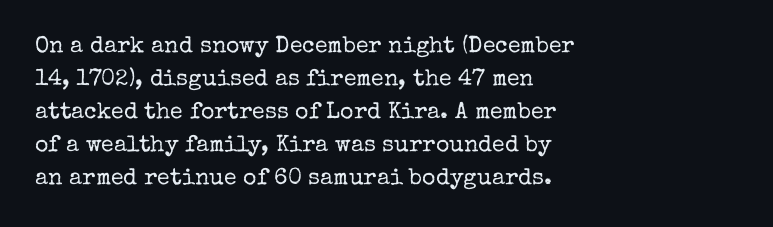
Does extra space separate the letters? No, they use regular spacing. The rendering anchors every line to the left-hand side. The axis of the letterforms is exactly vertical. These lines sit exactly where default settings would place them. Ink coverage per letter is moderate at most. Bare-footed words on every line.
